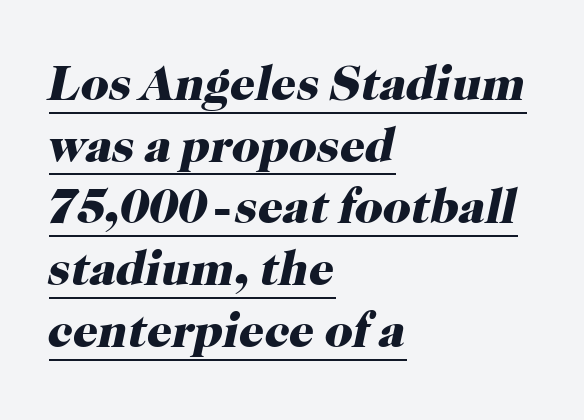
The image shows 49 px heavy serif type, italic (leaning right); set left-aligned, normal line spacing (1.26x), normal letter spacing, underlined; high stroke contrast and a medium x-height.
